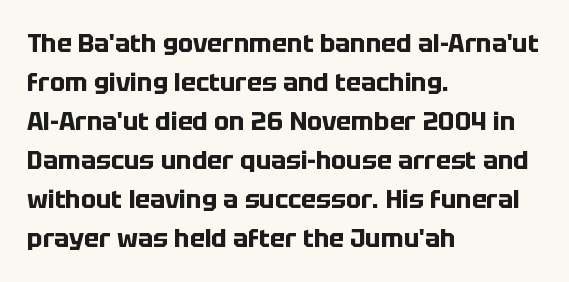
Q: Is the text bold? A: Yes.
Q: Is the text italic (slanted)? A: No, it is upright.
Q: Is the text underlined? A: No.
Q: How is the paragraph aligned? A: Left-aligned.
Q: Is the spacing between letters normal or unusually wide? A: Normal.
Q: Is the spacing between lines tight, normal or loose? A: Normal.
